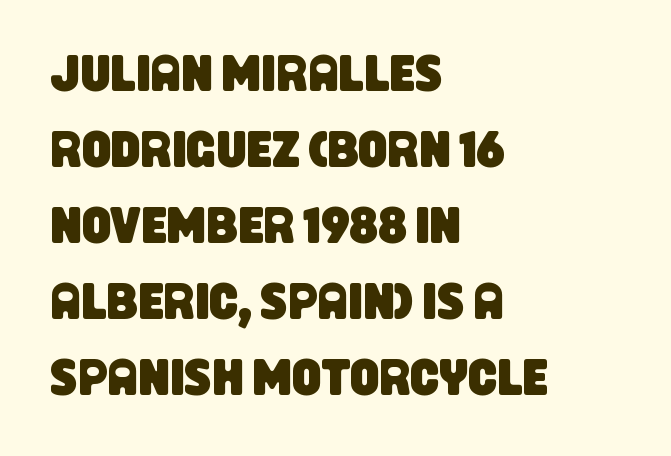
Q: Is the typeface a serif or a sans-serif typeface? A: Sans-serif.
Q: Is the text underlined? A: No.
Q: How is the paragraph aligned? A: Left-aligned.
Q: Is the spacing between letters normal or unusually wide? A: Normal.
Q: Is the spacing between lines tight, normal or loose? A: Normal.
Q: Width (condensed, normal, or wide)? A: Condensed.
Q: Stroke contrast? A: Low.
Q: x-height? A: Large.
Q: Monospaced? A: No.
